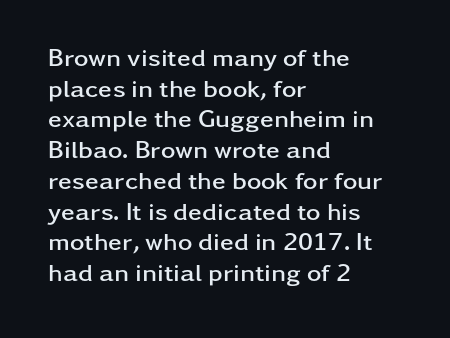
{"italic": "no", "bold": "yes", "underline": "no", "align": "left", "line_spacing_ratio": 1.23, "letter_spacing": "normal", "letter_spacing_em": 0.0, "glyph_px": 25}
